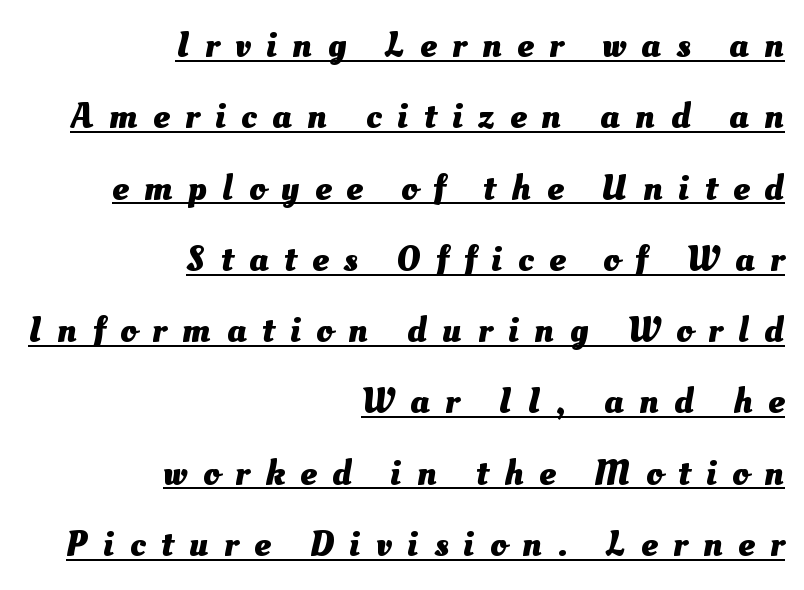
{"bold": "yes", "weight": "heavy", "width": "normal", "stroke_contrast": "medium", "x_height": "small", "monospaced": "no", "underline": "yes", "align": "right", "line_spacing": "loose", "line_spacing_ratio": 1.98, "letter_spacing": "wide", "letter_spacing_em": 0.44, "glyph_px": 36}
